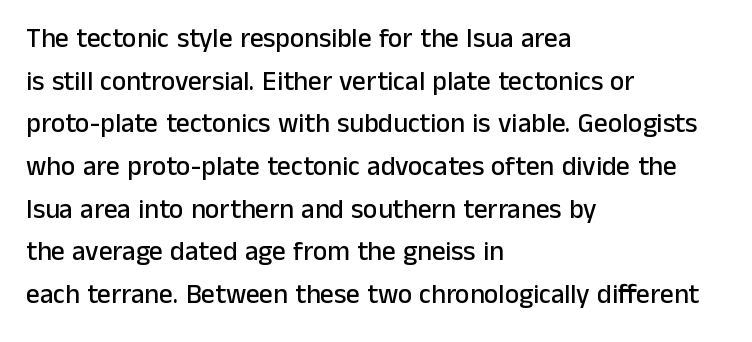
The words here are not underlined. Upright lettering throughout. This rendering leaves character spacing at its baseline value. These lines stack with their left ends in a neat column. Vertical spacing — default.
